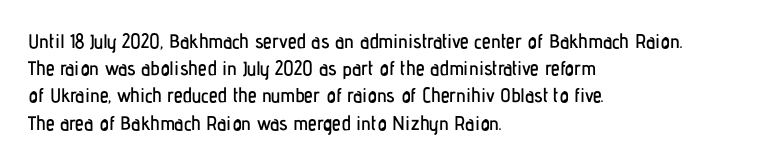
The image shows 20 px text type, upright; set left-aligned, normal line spacing (1.36x), normal letter spacing, not underlined.
